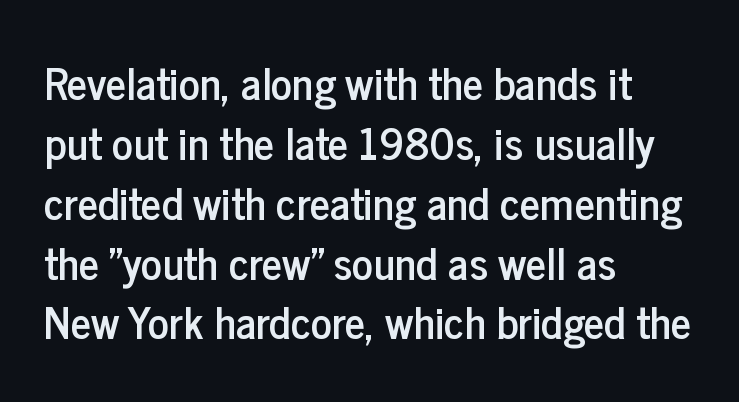
Q: Is the text italic (slanted)? A: No, it is upright.
Q: Is the typeface a serif or a sans-serif typeface? A: Sans-serif.
Q: Is the text underlined? A: No.
Q: How is the paragraph aligned? A: Left-aligned.
Q: Is the spacing between letters normal or unusually wide? A: Normal.
Q: Is the spacing between lines tight, normal or loose? A: Normal.
Q: Width (condensed, normal, or wide)? A: Condensed.
Q: Stroke contrast? A: Low.
Q: x-height? A: Medium.
Q: Monospaced? A: No.
